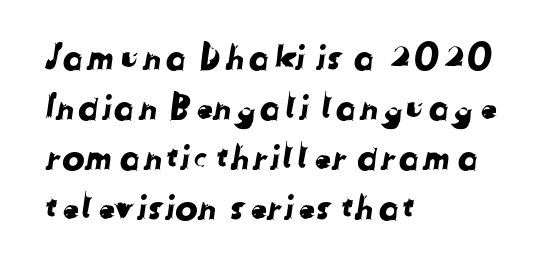
{"serif": "no", "width": "normal", "stroke_contrast": "low", "x_height": "medium", "monospaced": "no", "underline": "no", "align": "left", "line_spacing": "normal", "line_spacing_ratio": 1.47, "letter_spacing": "normal", "letter_spacing_em": 0.0, "glyph_px": 34}
